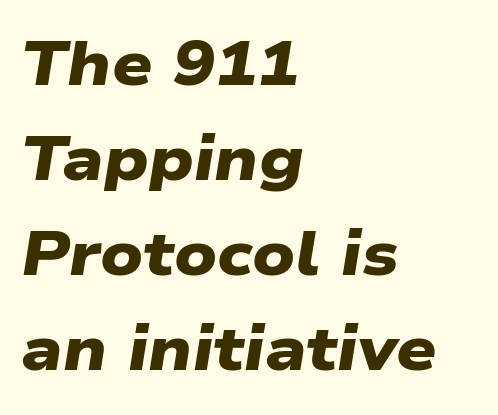
Q: Is the text bold? A: Yes.
Q: Is the typeface a serif or a sans-serif typeface? A: Sans-serif.
Q: Is the text underlined? A: No.
Q: How is the paragraph aligned? A: Left-aligned.
Q: Is the spacing between letters normal or unusually wide? A: Normal.
Q: Is the spacing between lines tight, normal or loose? A: Normal.
Q: Width (condensed, normal, or wide)? A: Wide.
Q: Stroke contrast? A: Low.
Q: x-height? A: Medium.
Q: Monospaced? A: No.
